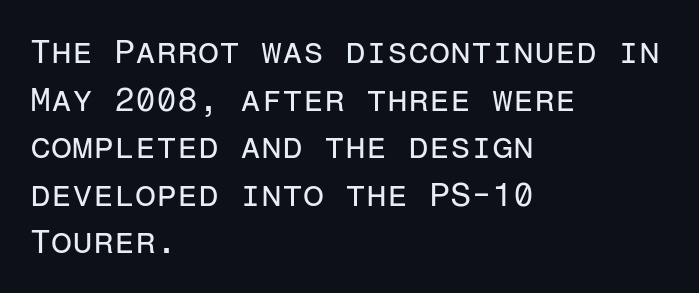
The font's upright variant was chosen for this text. Decoration check: the copy has no underline. Horizontal bands of white between lines are of average thickness. There is no visible air inserted between adjacent glyphs.
